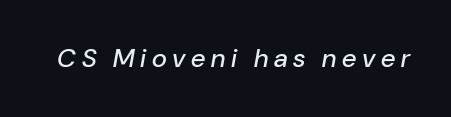
{"italic": "yes", "lean": "right", "slant_degrees": 10, "underline": "no", "letter_spacing": "wide", "letter_spacing_em": 0.22, "glyph_px": 26}
